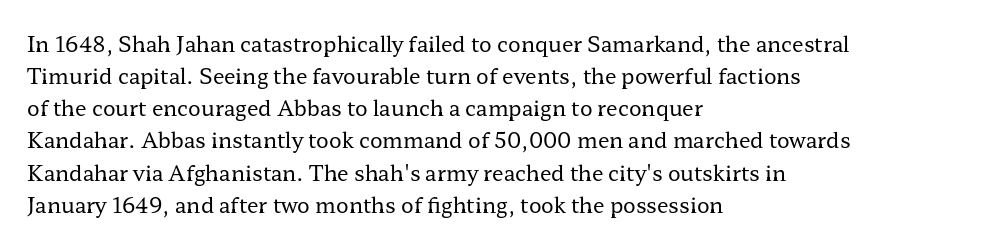
Is the block centered? No — it sits flush against the left margin. Honestly, the row spacing looks completely unremarkable. Check under the words: just untouched page. Ascenders rise straight up at ninety degrees. Nobody touched the tracking dial on this one.
